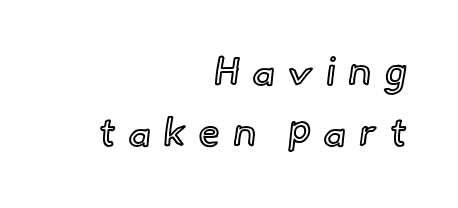
Q: Is the text italic (slanted)? A: Yes.
Q: Is the text underlined? A: No.
Q: How is the paragraph aligned? A: Right-aligned.
Q: Is the spacing between letters normal or unusually wide? A: Unusually wide.
Q: Is the spacing between lines tight, normal or loose? A: Normal.
Q: Width (condensed, normal, or wide)? A: Normal.
Q: x-height? A: Small.
Q: Monospaced? A: No.
